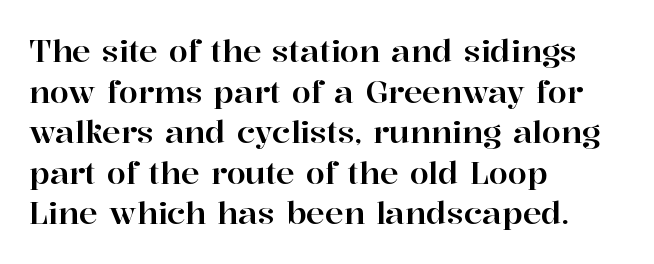
Q: Is the text italic (slanted)? A: No, it is upright.
Q: Is the typeface a serif or a sans-serif typeface? A: Serif.
Q: Is the text underlined? A: No.
Q: How is the paragraph aligned? A: Left-aligned.
Q: Is the spacing between letters normal or unusually wide? A: Normal.
Q: Is the spacing between lines tight, normal or loose? A: Normal.
Q: Width (condensed, normal, or wide)? A: Normal.
Q: Stroke contrast? A: High.
Q: x-height? A: Medium.
Q: Monospaced? A: No.
